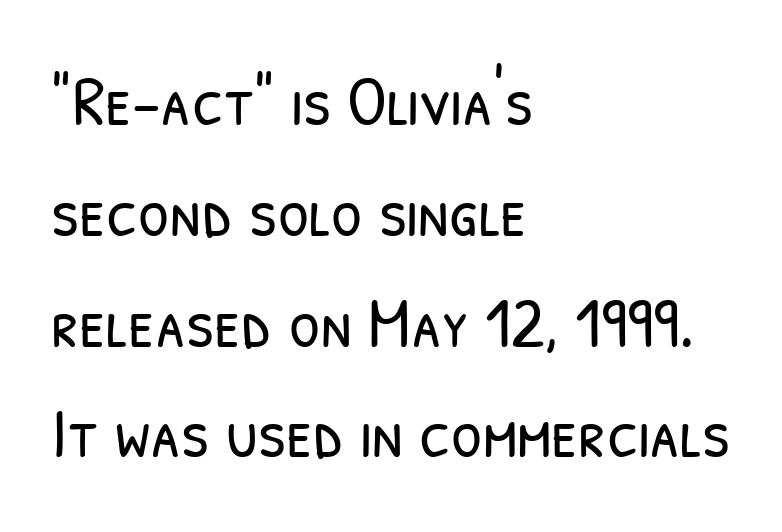
Q: Is the text bold? A: No.
Q: Is the typeface a serif or a sans-serif typeface? A: Sans-serif.
Q: Is the text underlined? A: No.
Q: How is the paragraph aligned? A: Left-aligned.
Q: Is the spacing between letters normal or unusually wide? A: Normal.
Q: Is the spacing between lines tight, normal or loose? A: Normal.
Q: Width (condensed, normal, or wide)? A: Condensed.
Q: Stroke contrast? A: Low.
Q: x-height? A: Medium.
Q: Monospaced? A: No.
